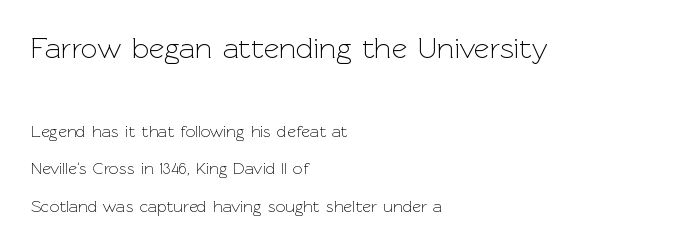
{"serif": "no", "italic": "no", "bold": "no", "weight": "light", "width": "normal", "x_height": "medium", "monospaced": "no", "underline": "no", "align": "left", "line_spacing": "loose", "line_spacing_ratio": 2.2, "letter_spacing": "normal", "letter_spacing_em": 0.0, "larger_block": "first", "size_ratio": 1.76, "glyph_px": 30}
